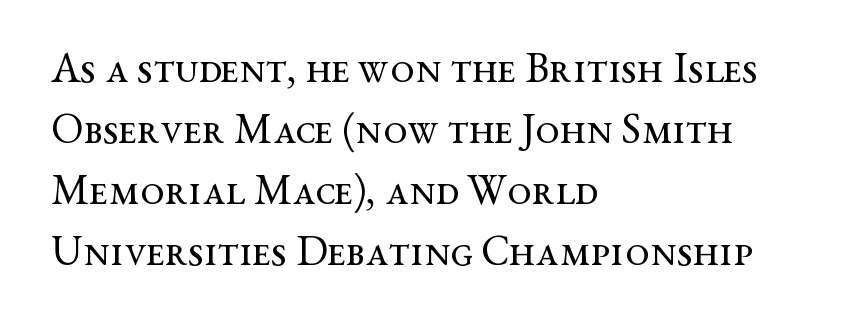
{"serif": "yes", "italic": "no", "bold": "no", "weight": "regular", "width": "wide", "stroke_contrast": "medium", "x_height": "medium", "monospaced": "no", "underline": "no", "align": "left", "line_spacing": "normal", "line_spacing_ratio": 1.42, "letter_spacing": "normal", "letter_spacing_em": 0.0, "glyph_px": 43}
